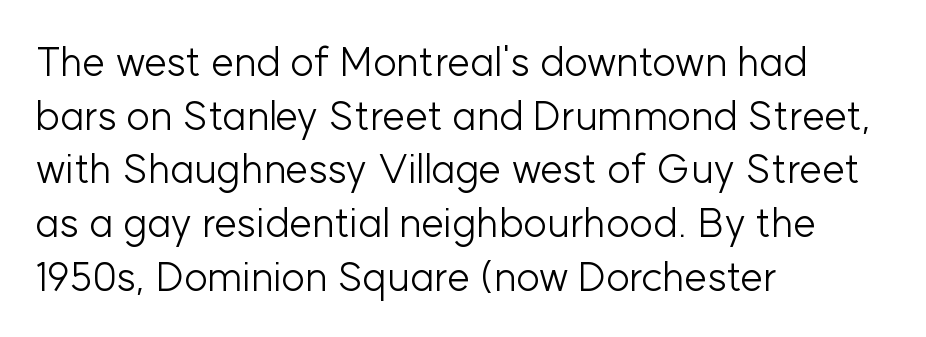
The image shows 41 px light sans-serif type, upright; set left-aligned, normal line spacing (1.31x), normal letter spacing, not underlined; low stroke contrast and a medium x-height.
